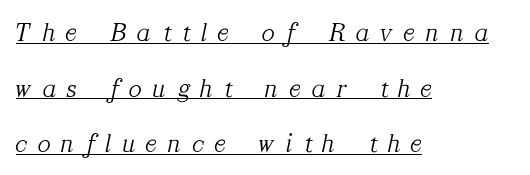
Q: Is the text bold? A: No.
Q: Is the text italic (slanted)? A: Yes, it leans right by about 12 degrees.
Q: Is the text underlined? A: Yes.
Q: How is the paragraph aligned? A: Left-aligned.
Q: Is the spacing between letters normal or unusually wide? A: Unusually wide.
Q: Is the spacing between lines tight, normal or loose? A: Loose.
